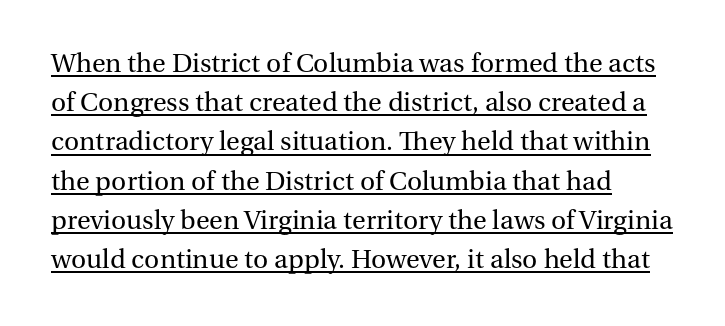
Q: Is the text bold? A: No.
Q: Is the text italic (slanted)? A: No, it is upright.
Q: Is the typeface a serif or a sans-serif typeface? A: Serif.
Q: Is the text underlined? A: Yes.
Q: How is the paragraph aligned? A: Left-aligned.
Q: Is the spacing between letters normal or unusually wide? A: Normal.
Q: Is the spacing between lines tight, normal or loose? A: Normal.
Q: Width (condensed, normal, or wide)? A: Normal.
Q: Stroke contrast? A: Medium.
Q: x-height? A: Medium.
Q: Monospaced? A: No.
